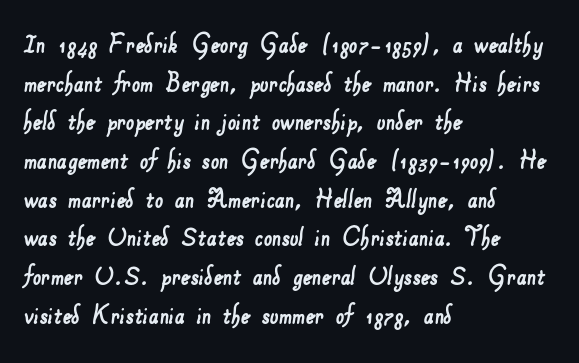
Line beginnings align vertically; line endings do not. Here the glyphs are tracked normally, forming tight word shapes. One glance says typical: line gaps are just what's usual. Serif or sans? Sans — the stroke terminals are bare.
